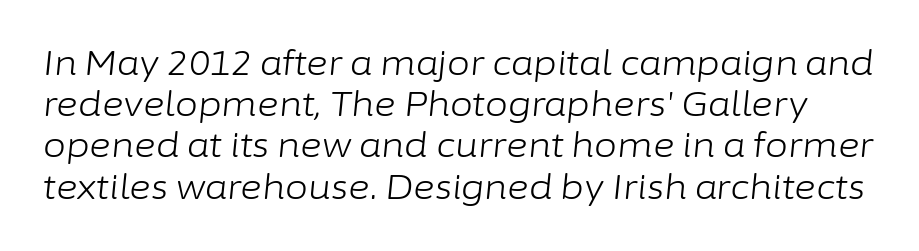
The image shows 33 px light type, italic (leaning right); set normal line spacing (1.25x), normal letter spacing, not underlined; low stroke contrast and a medium x-height.
